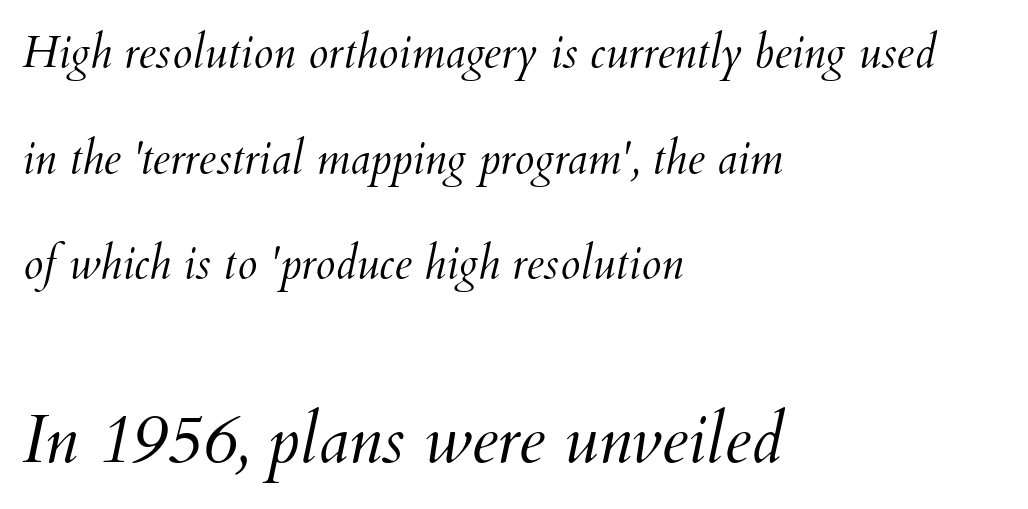
The image shows 68 px light type, italic (leaning right); set left-aligned, loose line spacing (2.35x), normal letter spacing, not underlined; the second (bottom) block is 1.51x larger; medium stroke contrast and a small x-height.
